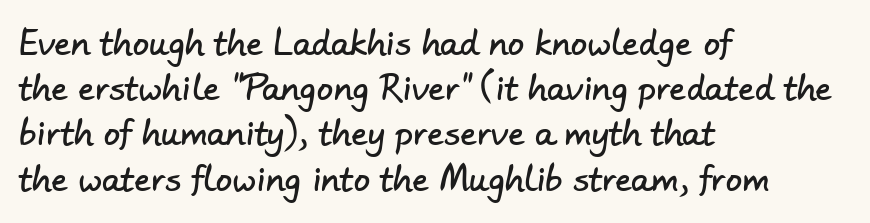
{"serif": "no", "width": "normal", "stroke_contrast": "low", "x_height": "small", "monospaced": "no", "underline": "no", "align": "left", "line_spacing": "normal", "line_spacing_ratio": 1.37, "letter_spacing": "normal", "letter_spacing_em": 0.0, "glyph_px": 33}
